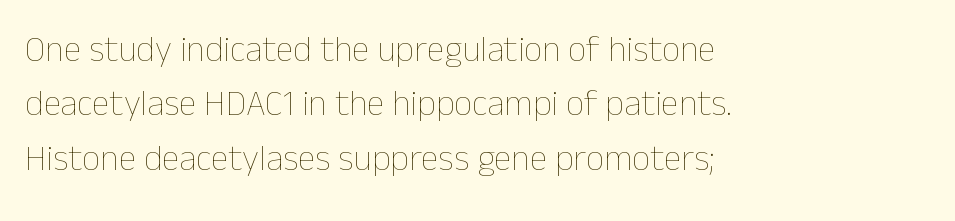
Q: Is the text bold? A: No.
Q: Is the text italic (slanted)? A: No, it is upright.
Q: Is the text underlined? A: No.
Q: How is the paragraph aligned? A: Left-aligned.
Q: Is the spacing between letters normal or unusually wide? A: Normal.
Q: Is the spacing between lines tight, normal or loose? A: Normal.
Q: Width (condensed, normal, or wide)? A: Normal.
Q: Stroke contrast? A: Low.
Q: x-height? A: Medium.
Q: Monospaced? A: No.
